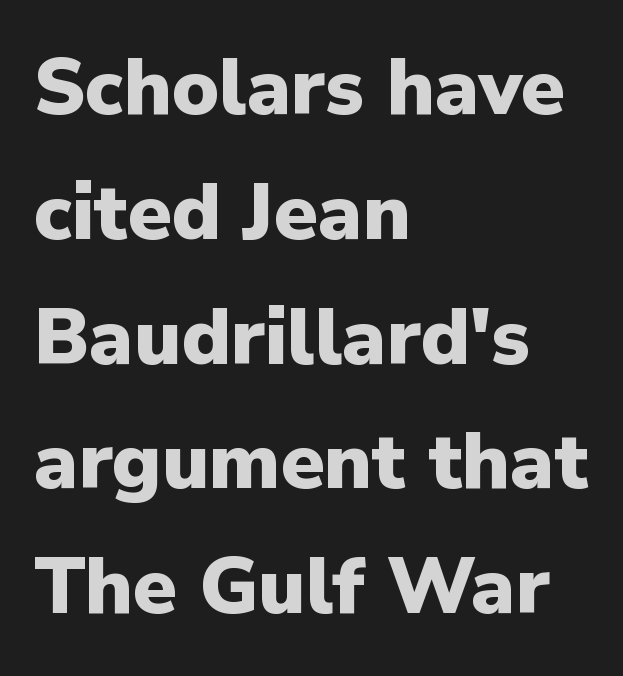
Short and long lines alike share a common starting point at left. It's the straight-up-and-down kind of type. Inter-character spacing is left at the font's built-in metrics. Spacing verdict: proportional, widths tailored to each character. Only glyphs here, with clear space below each row.
